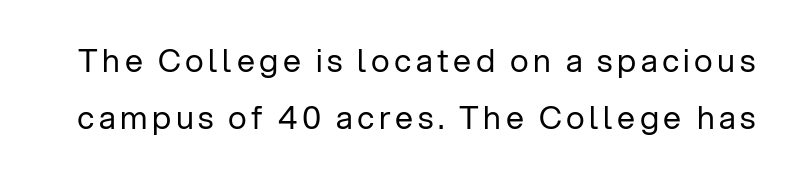
Q: Is the text bold? A: No.
Q: Is the text italic (slanted)? A: No, it is upright.
Q: Is the typeface a serif or a sans-serif typeface? A: Sans-serif.
Q: Is the text underlined? A: No.
Q: Width (condensed, normal, or wide)? A: Normal.
Q: Stroke contrast? A: Low.
Q: x-height? A: Medium.
Q: Monospaced? A: No.
